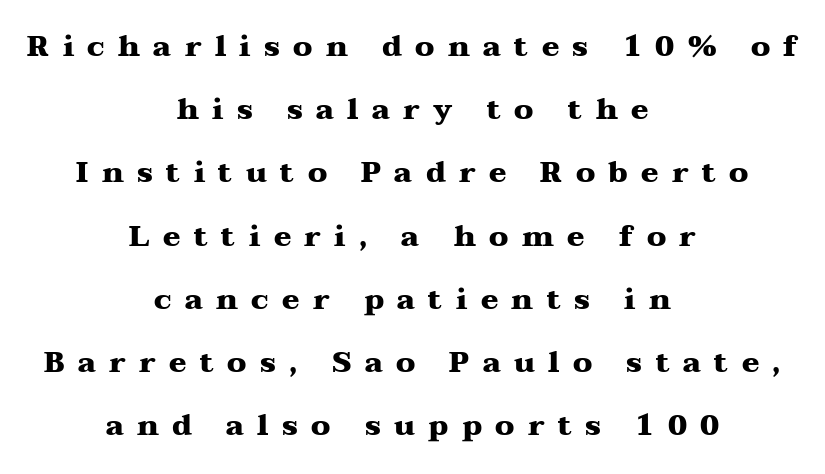
Q: Is the text bold? A: Yes.
Q: Is the text italic (slanted)? A: No, it is upright.
Q: Is the typeface a serif or a sans-serif typeface? A: Serif.
Q: Is the text underlined? A: No.
Q: How is the paragraph aligned? A: Centered.
Q: Is the spacing between letters normal or unusually wide? A: Unusually wide.
Q: Is the spacing between lines tight, normal or loose? A: Loose.
Q: Width (condensed, normal, or wide)? A: Wide.
Q: Stroke contrast? A: Medium.
Q: x-height? A: Medium.
Q: Monospaced? A: No.
